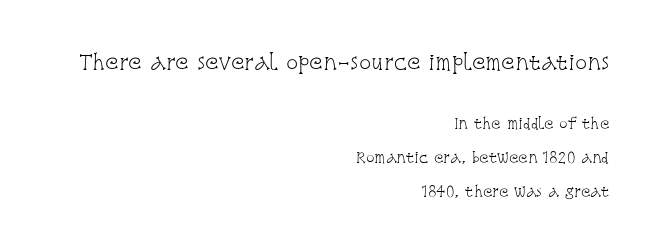
{"italic": "no", "bold": "no", "underline": "no", "align": "right", "line_spacing": "loose", "line_spacing_ratio": 2.44, "letter_spacing": "normal", "letter_spacing_em": 0.0, "larger_block": "first", "size_ratio": 1.43, "glyph_px": 20}
